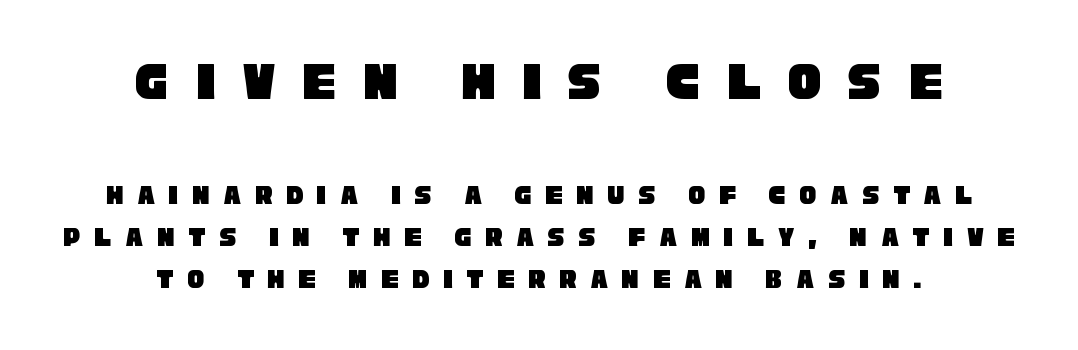
The image shows 55 px condensed sans-serif type; set centered, normal line spacing (1.5x), unusually wide letter spacing (+0.49 em), not underlined; the first (top) block is 1.96x larger; low stroke contrast and a large x-height.
